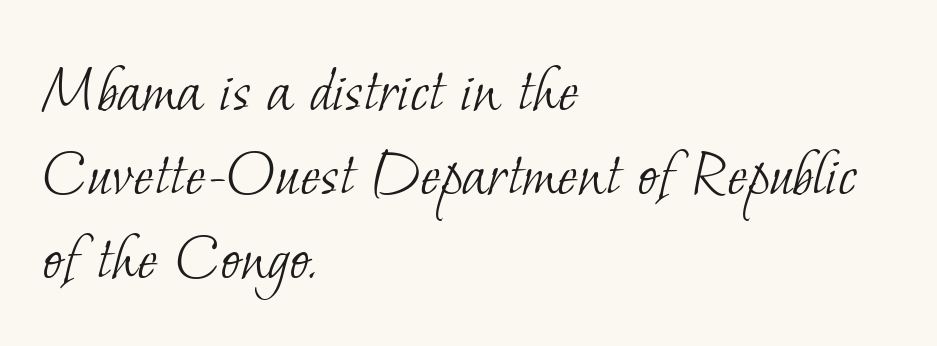
{"serif": "yes", "bold": "no", "weight": "light", "width": "normal", "stroke_contrast": "low", "x_height": "small", "monospaced": "no", "underline": "no", "align": "left", "line_spacing_ratio": 1.22, "letter_spacing": "normal", "letter_spacing_em": 0.0, "glyph_px": 69}
